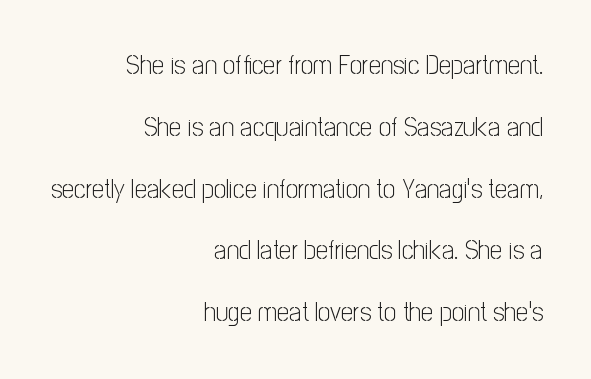
{"italic": "no", "bold": "no", "underline": "no", "align": "right", "line_spacing": "loose", "line_spacing_ratio": 2.29, "letter_spacing": "normal", "letter_spacing_em": 0.0, "glyph_px": 27}
